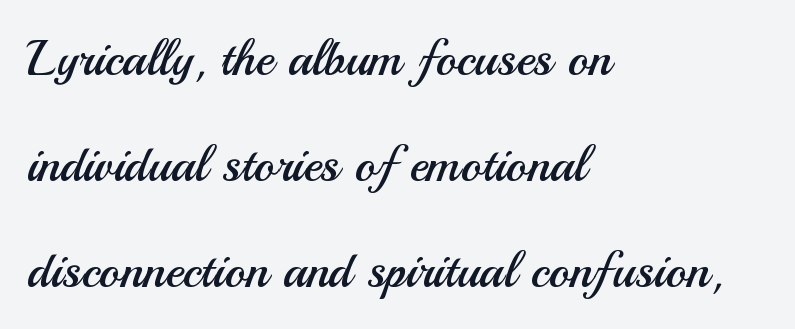
Q: Is the text bold? A: No.
Q: Is the text italic (slanted)? A: Yes.
Q: Is the typeface a serif or a sans-serif typeface? A: Sans-serif.
Q: Is the text underlined? A: No.
Q: How is the paragraph aligned? A: Left-aligned.
Q: Is the spacing between letters normal or unusually wide? A: Normal.
Q: Is the spacing between lines tight, normal or loose? A: Loose.
Q: Width (condensed, normal, or wide)? A: Normal.
Q: Stroke contrast? A: Medium.
Q: x-height? A: Small.
Q: Monospaced? A: No.
